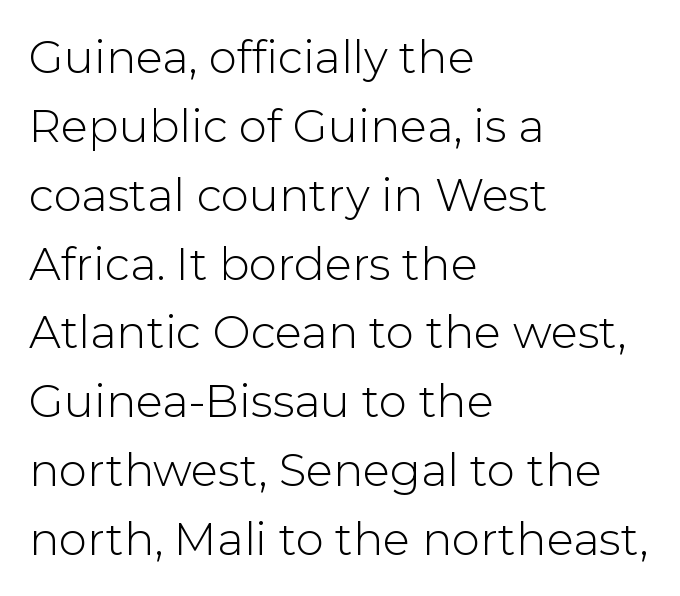
Q: Is the text bold? A: No.
Q: Is the text italic (slanted)? A: No, it is upright.
Q: Is the typeface a serif or a sans-serif typeface? A: Sans-serif.
Q: Is the text underlined? A: No.
Q: How is the paragraph aligned? A: Left-aligned.
Q: Is the spacing between letters normal or unusually wide? A: Normal.
Q: Is the spacing between lines tight, normal or loose? A: Normal.
Q: Width (condensed, normal, or wide)? A: Normal.
Q: Stroke contrast? A: Low.
Q: x-height? A: Medium.
Q: Monospaced? A: No.
